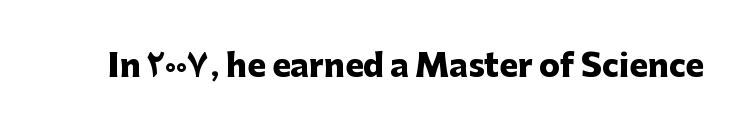
Think of a printed novel: that variable character pitch is what you see here. A roman cut, with each character standing at attention. The designer went with a sans here, leaving each stem footless. Anything drawn beneath the words? Only blank space. Characters follow at the spacing the type designer built in. The passage shown is emphatically bold.
